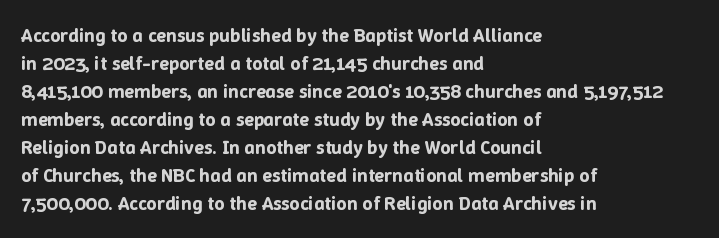
{"italic": "no", "underline": "no", "align": "left", "line_spacing": "normal", "line_spacing_ratio": 1.4, "letter_spacing": "normal", "letter_spacing_em": 0.0, "glyph_px": 20}
